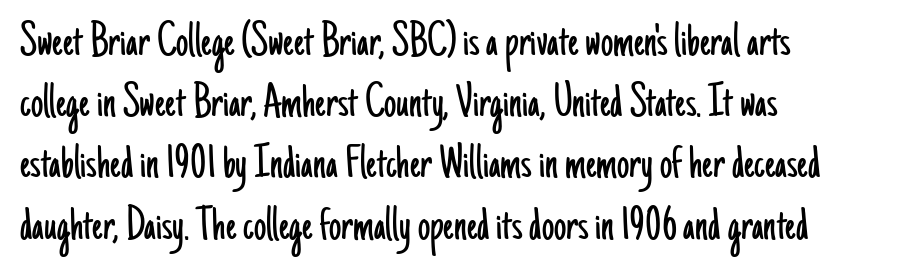
{"serif": "no", "italic": "no", "bold": "no", "weight": "light", "width": "condensed", "stroke_contrast": "low", "x_height": "small", "monospaced": "no", "underline": "no", "align": "left", "line_spacing": "normal", "line_spacing_ratio": 1.25, "letter_spacing": "normal", "letter_spacing_em": 0.0, "glyph_px": 49}
